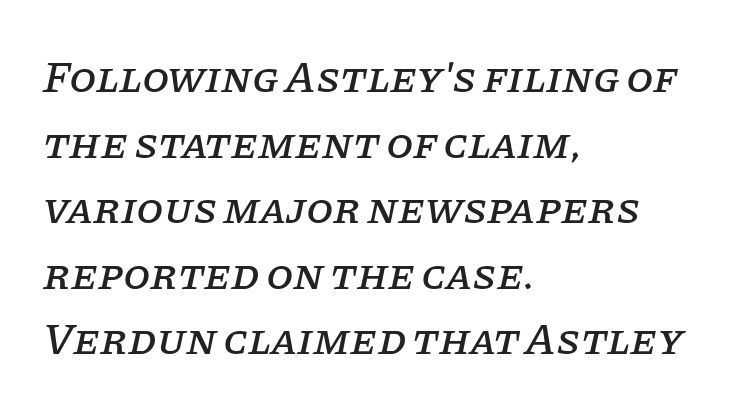
Q: Is the text italic (slanted)? A: Yes, it leans right by about 11 degrees.
Q: Is the typeface a serif or a sans-serif typeface? A: Serif.
Q: Is the text underlined? A: No.
Q: How is the paragraph aligned? A: Left-aligned.
Q: Is the spacing between letters normal or unusually wide? A: Normal.
Q: Is the spacing between lines tight, normal or loose? A: Normal.
Q: Width (condensed, normal, or wide)? A: Normal.
Q: Stroke contrast? A: Low.
Q: x-height? A: Large.
Q: Monospaced? A: No.
